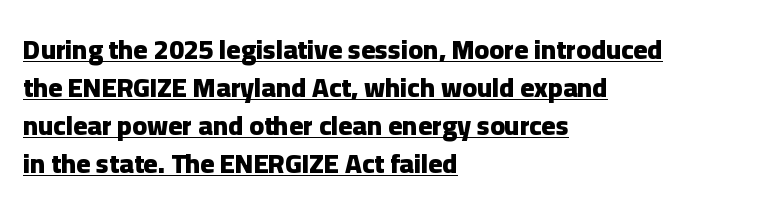
Q: Is the text bold? A: Yes.
Q: Is the text italic (slanted)? A: No, it is upright.
Q: Is the text underlined? A: Yes.
Q: How is the paragraph aligned? A: Left-aligned.
Q: Is the spacing between letters normal or unusually wide? A: Normal.
Q: Is the spacing between lines tight, normal or loose? A: Normal.
